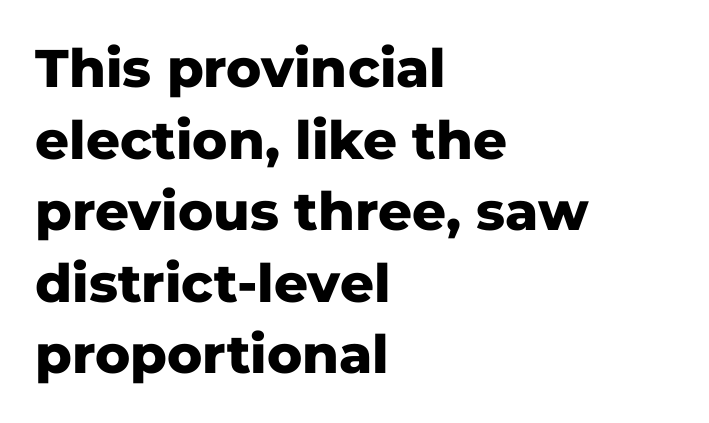
This sample is left-justified, so line endings fall wherever the words run out. Students, observe: this is what conventionally led text looks like. This sample uses plain, unmodified letter spacing. Typesetter's note: full bold, strokes at maximum text heaviness.
